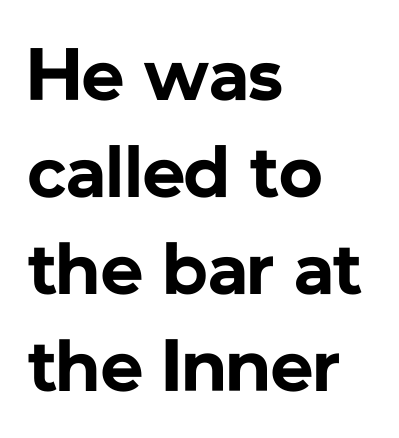
How are the letters spaced? Ordinarily, with no added tracking. Nobody drew a line under any word here. A classic flush-left, rag-right setting is used for this passage. It's the straight-up-and-down kind of type. Note the varied advance widths — an 'i' is clearly narrower than an 'm'.
